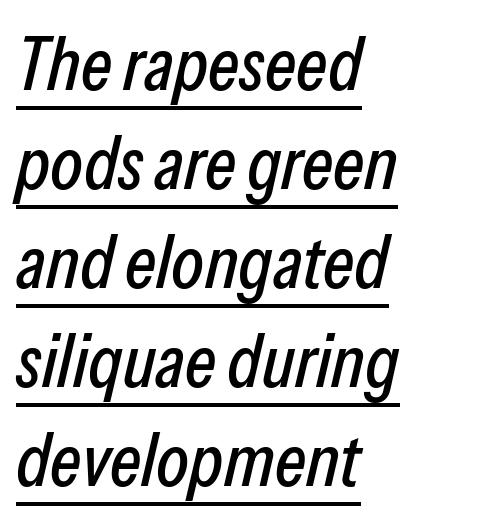
A typesetter would call this leading conventional body-copy spacing. Do the characters align in a grid? No, the font is proportional. Each line of the rendering has a horizontal stroke beneath the glyphs. Where is the straight margin? On the left. If you drew a line through each stem, it would be angled.
